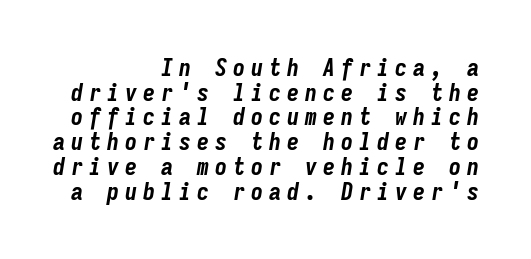
The lines are packed closely together with very little leading. These lines have a slow, spaced-out rhythm from letter to letter. Compared with an ordinary text face, these strokes are far heavier — a full bold. Visually the block forms a straight wall on the right and a jagged coastline on the left.
